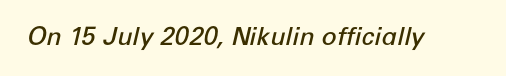
The image shows 25 px text type, italic (leaning right); set normal letter spacing, not underlined.
